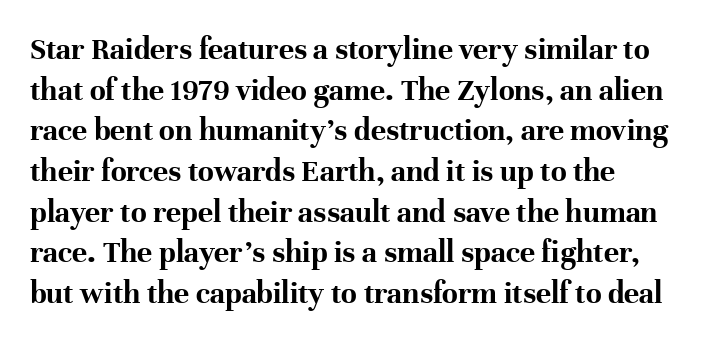
The image shows 32 px bold serif type, upright; set left-aligned, normal line spacing (1.27x), normal letter spacing, not underlined; high stroke contrast and a medium x-height.
